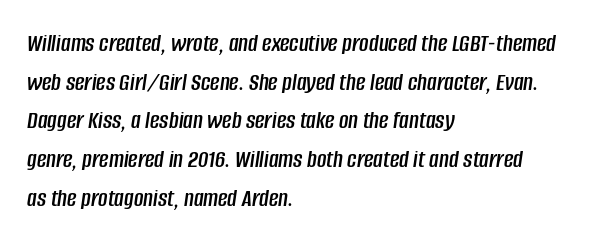
The image shows 26 px text type, italic (leaning right); set left-aligned, normal line spacing (1.49x), normal letter spacing, not underlined.
